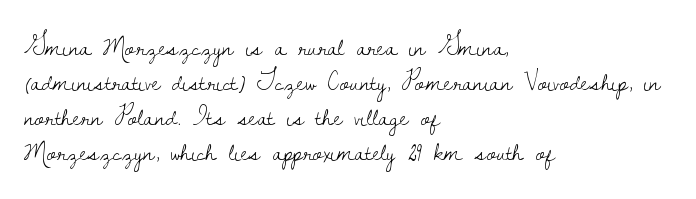
The image shows 27 px text type; set left-aligned, normal line spacing (1.3x), normal letter spacing, not underlined.
